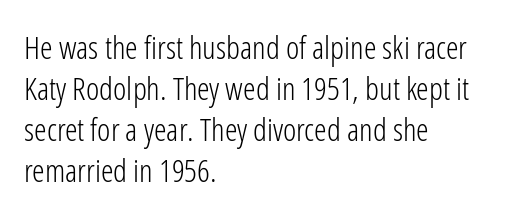
Q: Is the text bold? A: No.
Q: Is the text italic (slanted)? A: No, it is upright.
Q: Is the typeface a serif or a sans-serif typeface? A: Sans-serif.
Q: Is the text underlined? A: No.
Q: How is the paragraph aligned? A: Left-aligned.
Q: Is the spacing between letters normal or unusually wide? A: Normal.
Q: Is the spacing between lines tight, normal or loose? A: Normal.
Q: Width (condensed, normal, or wide)? A: Condensed.
Q: Stroke contrast? A: Low.
Q: x-height? A: Medium.
Q: Monospaced? A: No.
